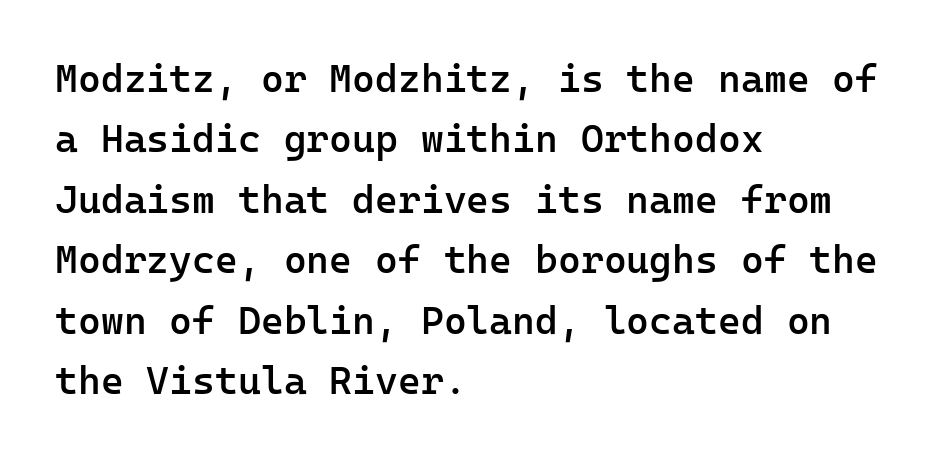
If you drew a line through each stem, it would be perfectly vertical. The paragraph shown leans on its left margin. The line-height multiplier appears to be the usual default. Here the glyphs are tracked normally, forming tight word shapes. Are there feet on the stems? There aren't — it's a sans.
